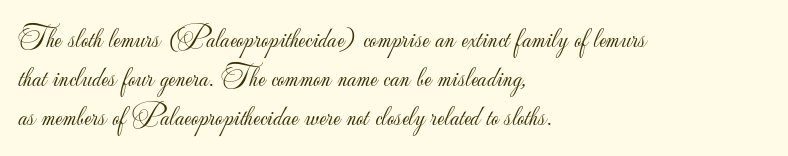
{"serif": "no", "bold": "no", "weight": "light", "width": "normal", "stroke_contrast": "low", "x_height": "small", "monospaced": "no", "underline": "no", "align": "left", "line_spacing": "normal", "line_spacing_ratio": 1.35, "letter_spacing": "normal", "letter_spacing_em": 0.0, "glyph_px": 29}
